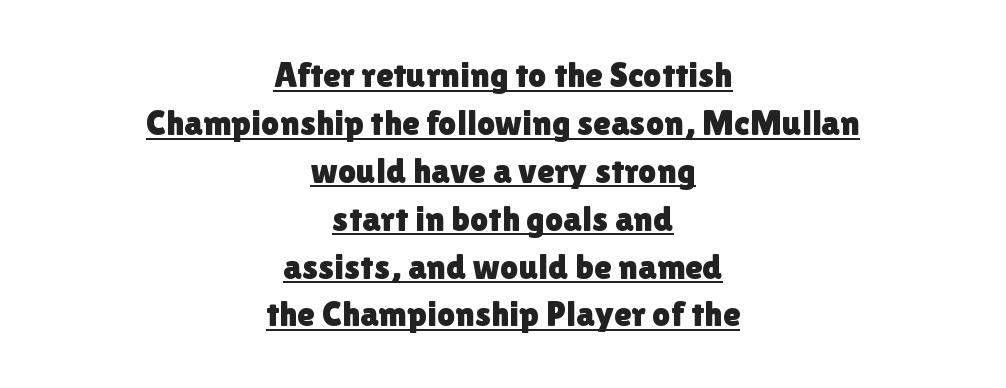
In terms of letterspacing, this is plain default setting. Looks like regular typesetting: each glyph gets only the width it needs. Regular leading. The lettering is marked with a stroke running underneath it. It's the straight-up-and-down kind of type.
